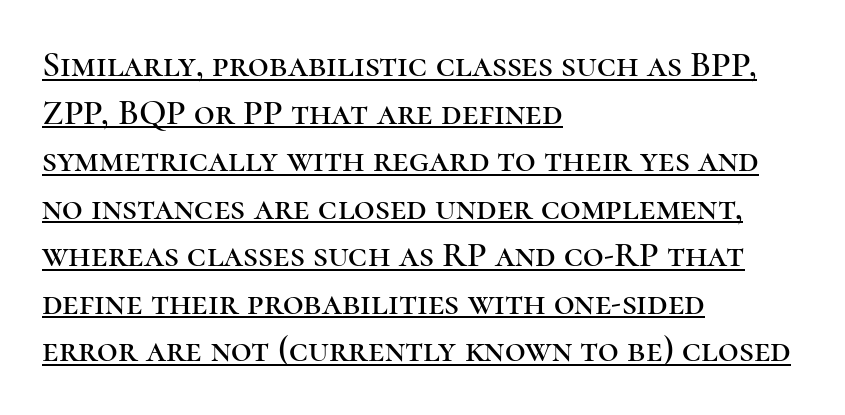
Q: Is the text italic (slanted)? A: No, it is upright.
Q: Is the typeface a serif or a sans-serif typeface? A: Serif.
Q: Is the text underlined? A: Yes.
Q: How is the paragraph aligned? A: Left-aligned.
Q: Is the spacing between letters normal or unusually wide? A: Normal.
Q: Is the spacing between lines tight, normal or loose? A: Normal.
Q: Width (condensed, normal, or wide)? A: Normal.
Q: Stroke contrast? A: High.
Q: x-height? A: Medium.
Q: Monospaced? A: No.
